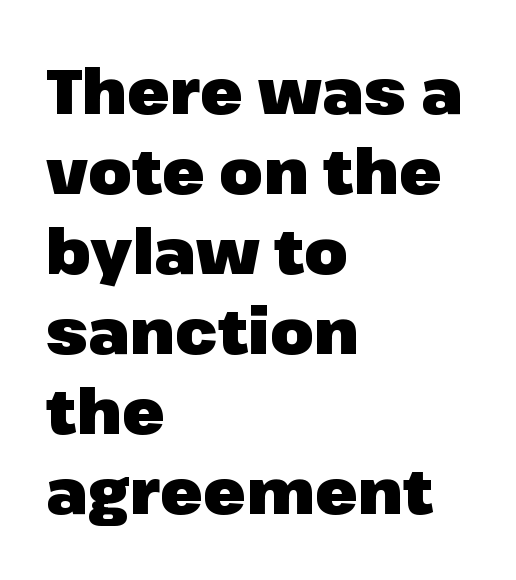
The image shows 63 px heavy sans-serif type, upright; set left-aligned, normal line spacing (1.27x), normal letter spacing, not underlined; low stroke contrast and a medium x-height.
